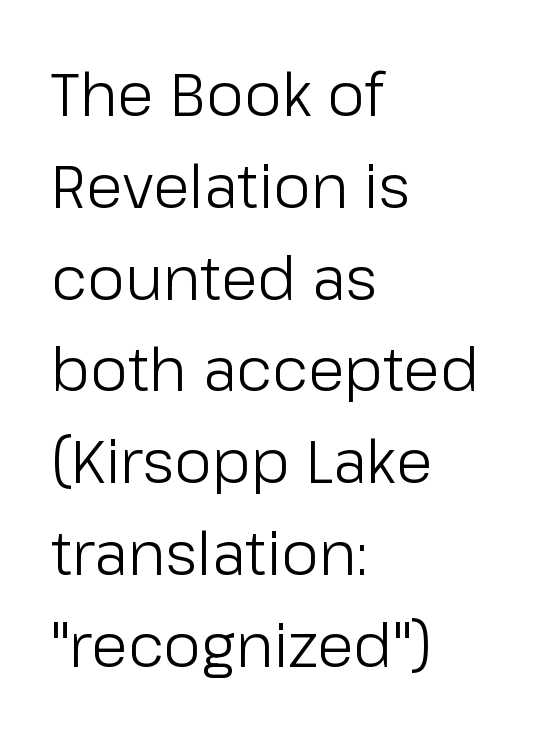
{"serif": "no", "italic": "no", "bold": "no", "weight": "light", "width": "normal", "stroke_contrast": "low", "x_height": "medium", "monospaced": "no", "underline": "no", "align": "left", "line_spacing": "normal", "line_spacing_ratio": 1.53, "letter_spacing": "normal", "letter_spacing_em": 0.0, "glyph_px": 60}
